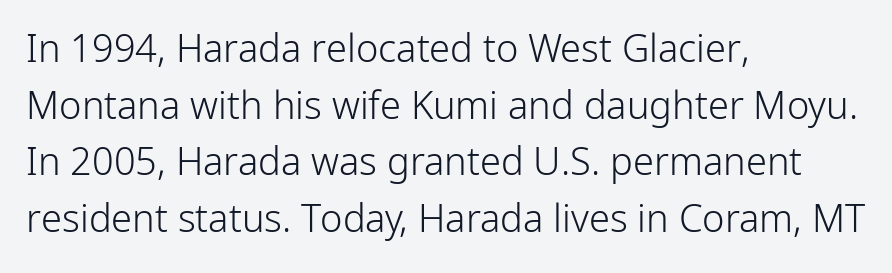
The compositor pushed each line to the left boundary. Check the space under the baseline: it is left empty. Students, observe: this is what conventionally led text looks like. Think of a printed novel: that variable character pitch is what you see here. Tall strokes in this sample are plumb rather than angled. Tracking here is standard; glyphs follow each other at the usual distance.
